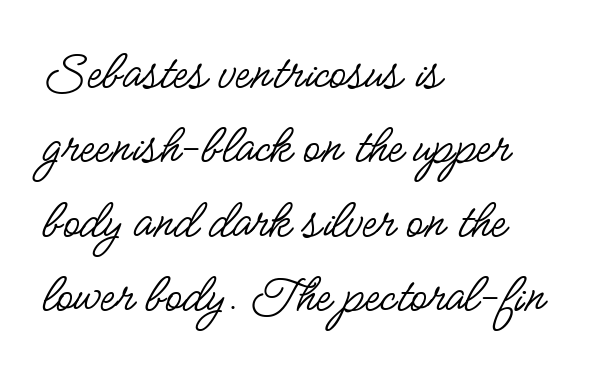
The image shows 56 px regular-weight, condensed sans-serif type; set left-aligned, normal line spacing (1.33x), normal letter spacing, not underlined; low stroke contrast and a small x-height.
